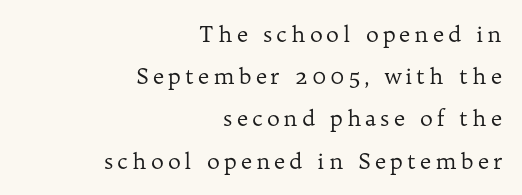
The image shows 22 px text type, upright; set right-aligned, loose line spacing (1.92x), not underlined.
